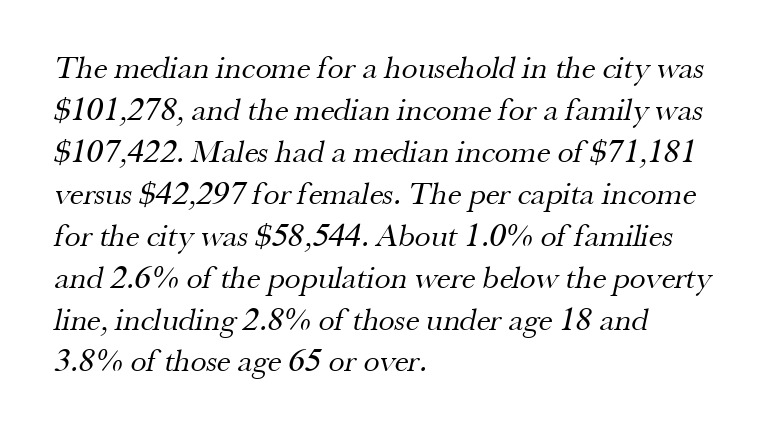
The image shows 32 px regular-weight serif type; set left-aligned, normal line spacing (1.31x), normal letter spacing, not underlined; medium stroke contrast and a small x-height.
